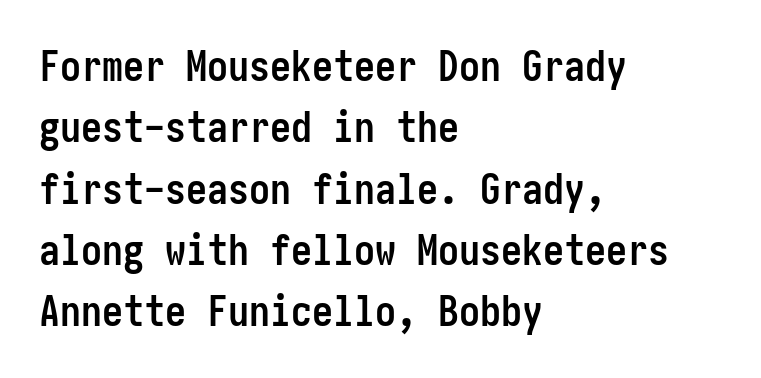
The image shows 42 px semibold, condensed sans-serif type, upright; set left-aligned, normal line spacing (1.46x), normal letter spacing, not underlined; low stroke contrast and a medium x-height.
